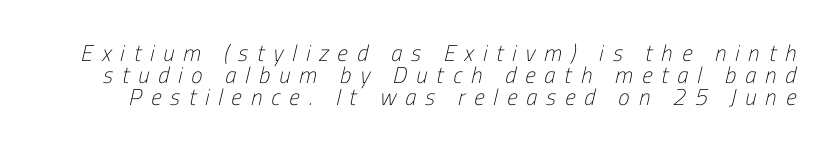
The image shows 23 px text type; set tight line spacing (0.95x), unusually wide letter spacing (+0.39 em), not underlined.
